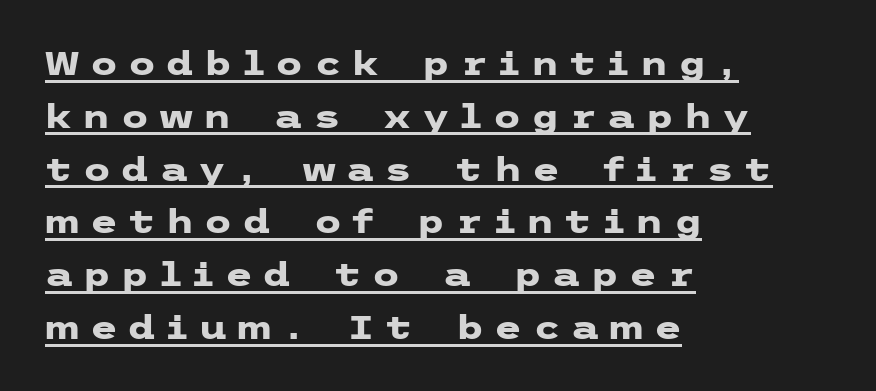
The text was rendered using a sans face with plain stroke endings. These lines have a slow, spaced-out rhythm from letter to letter. The passage shown is emphatically bold. Tall strokes in this sample are plumb rather than angled. This is underlined copy, the kind a proofreader might mark for attention.
